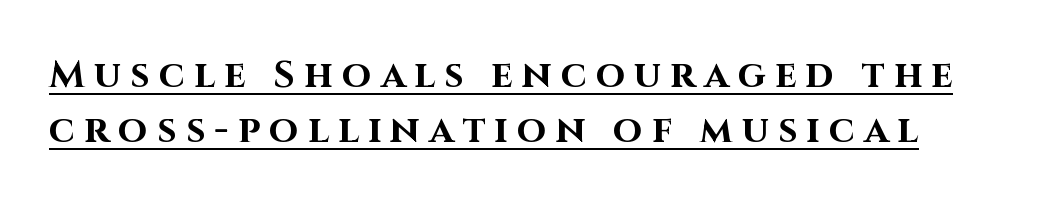
Q: Is the text bold? A: Yes.
Q: Is the text italic (slanted)? A: No, it is upright.
Q: Is the typeface a serif or a sans-serif typeface? A: Sans-serif.
Q: Is the text underlined? A: Yes.
Q: Is the spacing between letters normal or unusually wide? A: Unusually wide.
Q: Is the spacing between lines tight, normal or loose? A: Normal.
Q: Width (condensed, normal, or wide)? A: Normal.
Q: Stroke contrast? A: High.
Q: x-height? A: Large.
Q: Monospaced? A: No.
